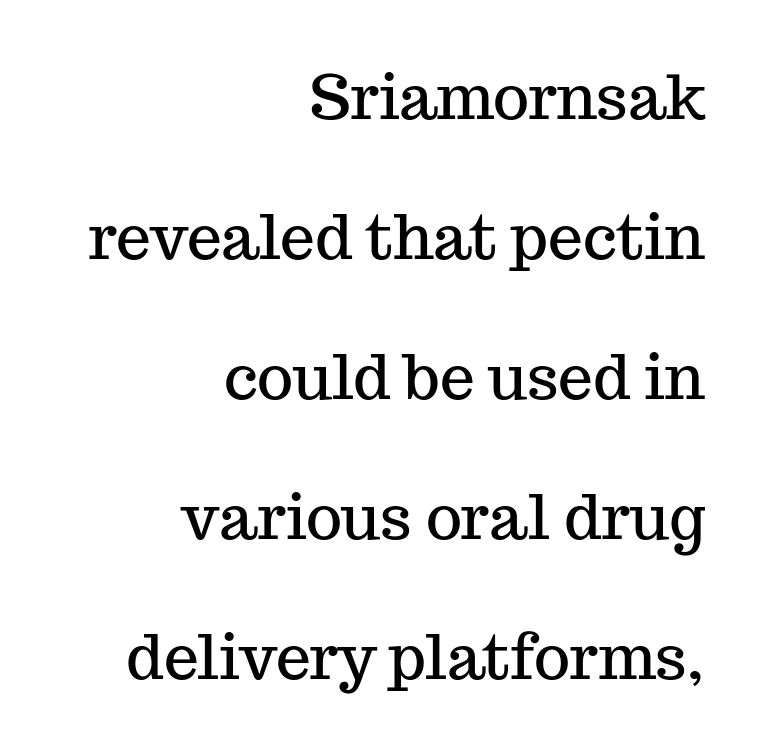
A great deal of white space separates one row of letters from the next. You can tell it's not italic because the verticals are truly vertical. The specimen omits any rule beneath the text block's lines. If you drew a ruler down the right edge, every line would touch it.
